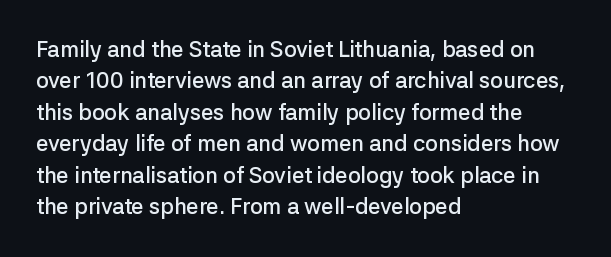
Q: Is the text bold? A: Semi-bold.
Q: Is the text italic (slanted)? A: No, it is upright.
Q: Is the text underlined? A: No.
Q: How is the paragraph aligned? A: Left-aligned.
Q: Is the spacing between letters normal or unusually wide? A: Normal.
Q: Is the spacing between lines tight, normal or loose? A: Normal.
